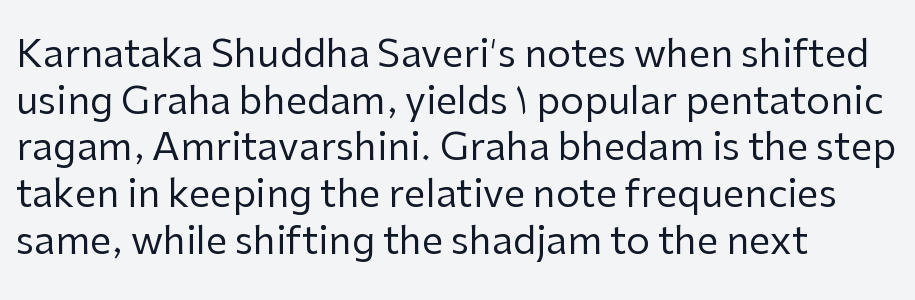
{"serif": "no", "italic": "no", "bold": "no", "weight": "regular", "width": "normal", "stroke_contrast": "low", "x_height": "medium", "monospaced": "no", "underline": "no", "align": "left", "line_spacing_ratio": 1.23, "letter_spacing": "normal", "letter_spacing_em": 0.0, "glyph_px": 38}
